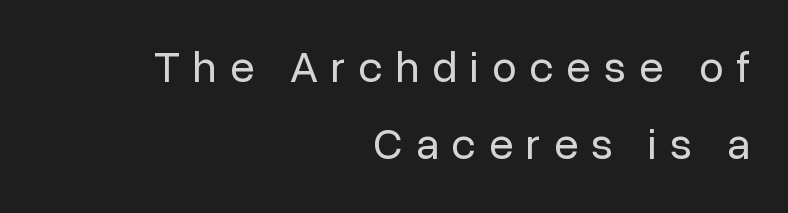
Bare-footed words on every line. What stands out about the letter spacing? Its width — letters are far apart. The font's upright variant was chosen for this text. The face used here is proportionally spaced, like ordinary book or web type. This sample uses a sans-serif face. Horizontal alignment here is rightward, an uncommon choice for prose.
